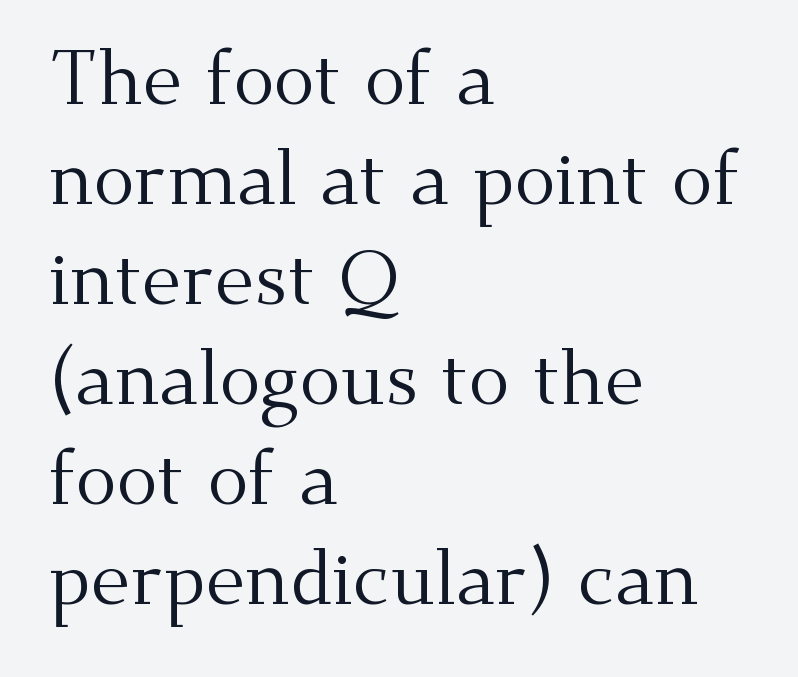
Q: Is the text bold? A: No.
Q: Is the text italic (slanted)? A: No, it is upright.
Q: Is the typeface a serif or a sans-serif typeface? A: Serif.
Q: Is the text underlined? A: No.
Q: How is the paragraph aligned? A: Left-aligned.
Q: Is the spacing between letters normal or unusually wide? A: Normal.
Q: Is the spacing between lines tight, normal or loose? A: Normal.
Q: Width (condensed, normal, or wide)? A: Normal.
Q: Stroke contrast? A: Medium.
Q: x-height? A: Small.
Q: Monospaced? A: No.
